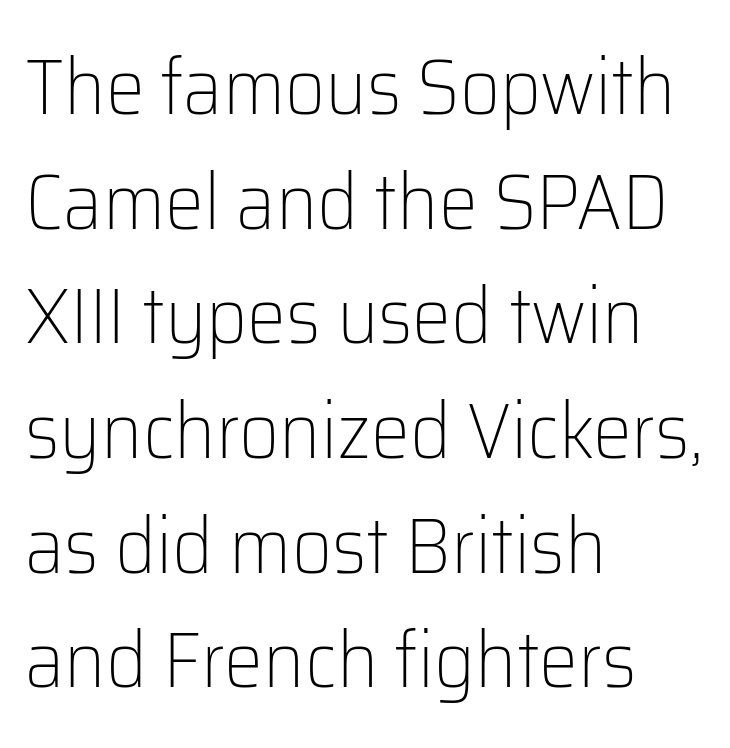
Q: Is the text bold? A: No.
Q: Is the text italic (slanted)? A: No, it is upright.
Q: Is the typeface a serif or a sans-serif typeface? A: Sans-serif.
Q: Is the text underlined? A: No.
Q: How is the paragraph aligned? A: Left-aligned.
Q: Is the spacing between letters normal or unusually wide? A: Normal.
Q: Is the spacing between lines tight, normal or loose? A: Normal.
Q: Width (condensed, normal, or wide)? A: Normal.
Q: Stroke contrast? A: Low.
Q: x-height? A: Medium.
Q: Monospaced? A: No.
